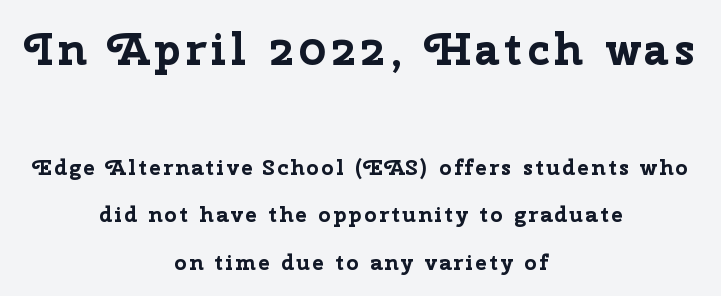
{"serif": "no", "italic": "no", "bold": "yes", "weight": "bold", "width": "normal", "stroke_contrast": "low", "x_height": "medium", "monospaced": "no", "underline": "no", "align": "center", "line_spacing": "loose", "line_spacing_ratio": 2.17, "larger_block": "first", "size_ratio": 2.05, "glyph_px": 45}
